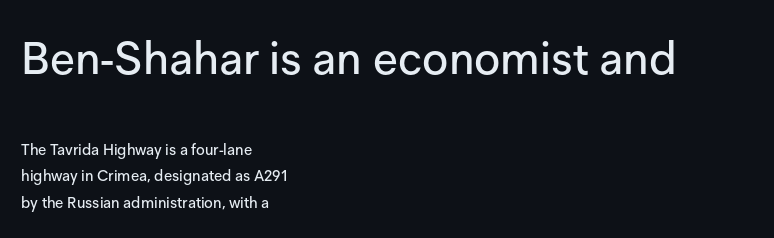
{"serif": "no", "italic": "no", "width": "normal", "stroke_contrast": "low", "x_height": "medium", "monospaced": "no", "underline": "no", "align": "left", "line_spacing_ratio": 1.77, "letter_spacing": "normal", "letter_spacing_em": 0.0, "larger_block": "first", "size_ratio": 3.0, "glyph_px": 45}
